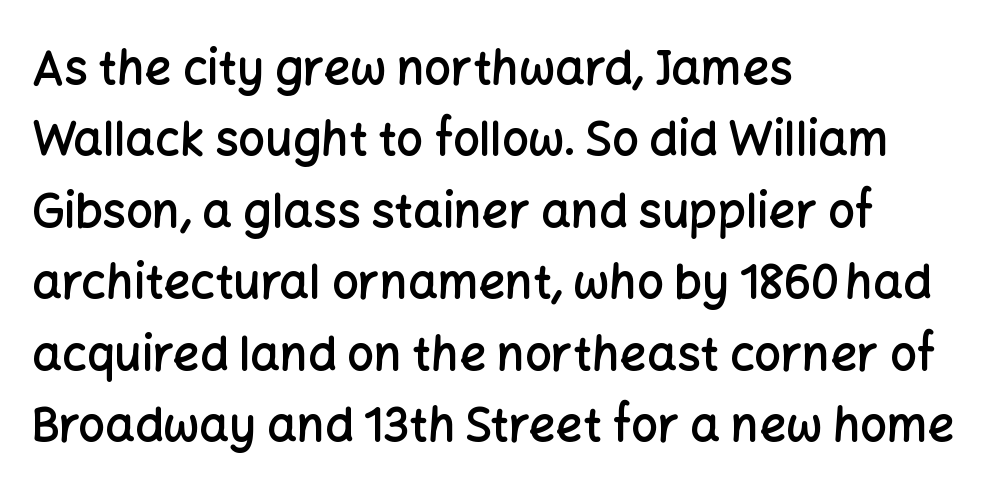
To sum up the face: it is a sans, with no serifs. No word sits above an underline. Here the glyphs are tracked normally, forming tight word shapes. The glyphs have the mass of a demibold cut, below bold.
